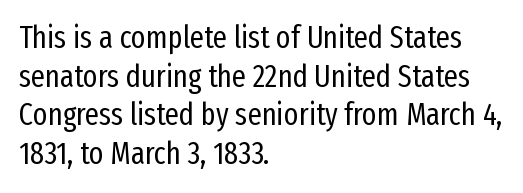
{"serif": "no", "italic": "no", "bold": "no", "weight": "regular", "width": "condensed", "stroke_contrast": "low", "x_height": "medium", "monospaced": "no", "underline": "no", "align": "left", "line_spacing": "normal", "line_spacing_ratio": 1.25, "letter_spacing": "normal", "letter_spacing_em": 0.0, "glyph_px": 31}
